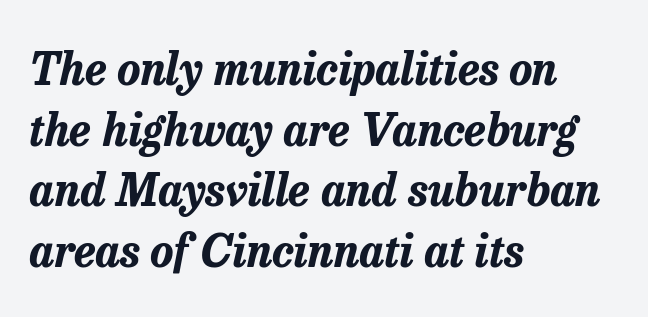
Q: Is the text bold? A: Yes.
Q: Is the text italic (slanted)? A: Yes, it leans right by about 13 degrees.
Q: Is the text underlined? A: No.
Q: How is the paragraph aligned? A: Left-aligned.
Q: Is the spacing between letters normal or unusually wide? A: Normal.
Q: Is the spacing between lines tight, normal or loose? A: Normal.
Q: Width (condensed, normal, or wide)? A: Normal.
Q: Stroke contrast? A: Low.
Q: x-height? A: Medium.
Q: Monospaced? A: No.
